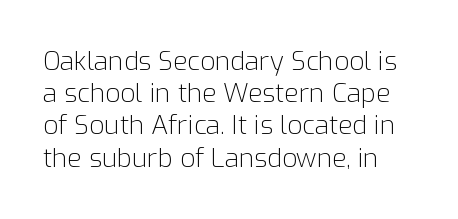
The image shows 26 px text type, upright; set line spacing 1.24x, normal letter spacing, not underlined.
